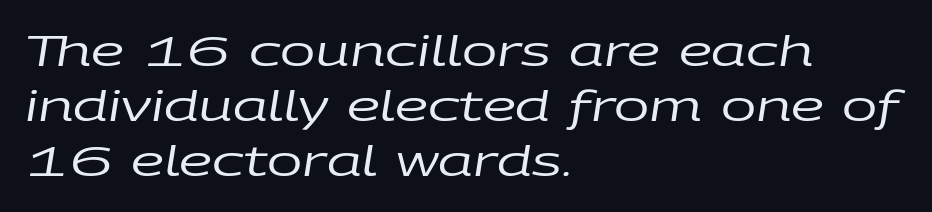
{"italic": "yes", "lean": "right", "slant_degrees": 9, "bold": "no", "weight": "regular", "width": "wide", "stroke_contrast": "low", "x_height": "large", "monospaced": "no", "underline": "no", "align": "left", "line_spacing": "normal", "line_spacing_ratio": 1.31, "letter_spacing": "normal", "letter_spacing_em": 0.0, "glyph_px": 42}
